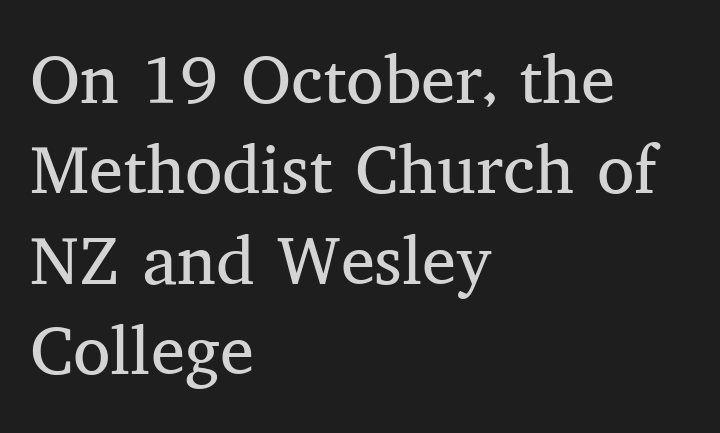
{"serif": "yes", "italic": "no", "bold": "no", "weight": "regular", "width": "normal", "stroke_contrast": "medium", "x_height": "medium", "monospaced": "no", "underline": "no", "align": "left", "line_spacing": "normal", "line_spacing_ratio": 1.33, "letter_spacing": "normal", "letter_spacing_em": 0.0, "glyph_px": 68}
